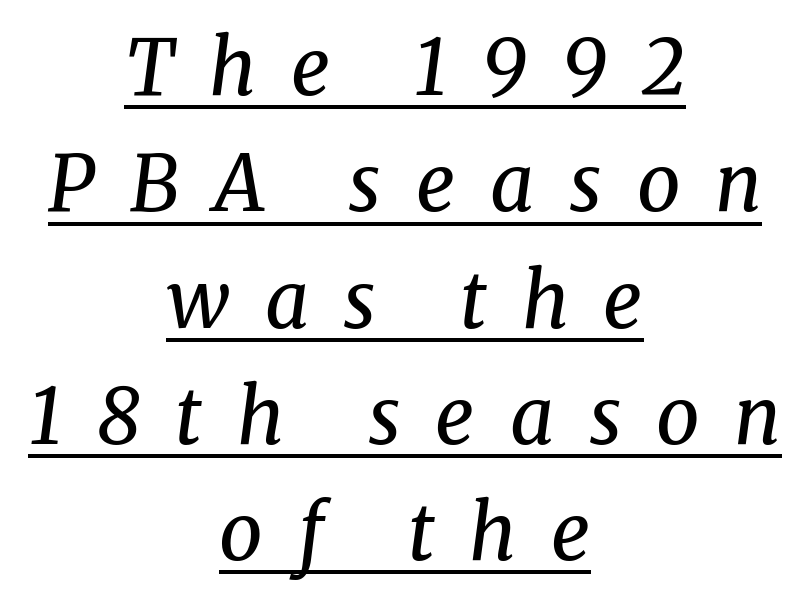
The typography opts for an oblique posture over an upright one. Look at the tracking — it's clearly loosened, letters drifting apart. The text was rendered using a seriffed face with decorative stroke endings. The text block is weighted toward neither margin, spreading evenly from the middle.
